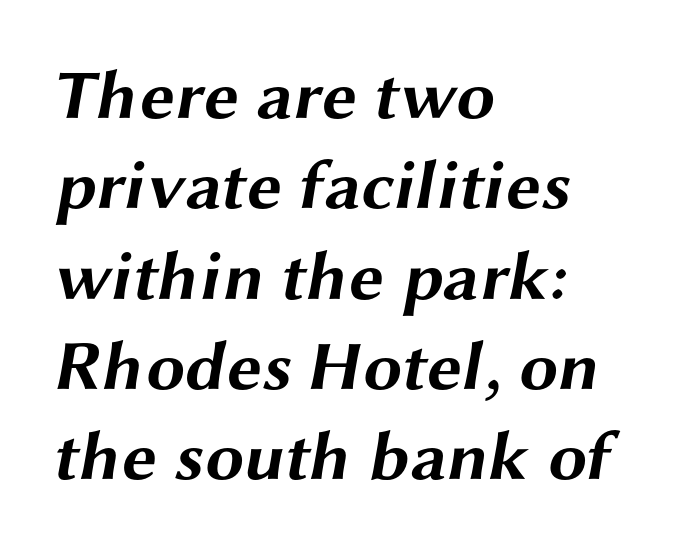
Q: Is the text bold? A: Yes.
Q: Is the typeface a serif or a sans-serif typeface? A: Sans-serif.
Q: Is the text underlined? A: No.
Q: How is the paragraph aligned? A: Left-aligned.
Q: Is the spacing between letters normal or unusually wide? A: Normal.
Q: Is the spacing between lines tight, normal or loose? A: Normal.
Q: Width (condensed, normal, or wide)? A: Wide.
Q: Stroke contrast? A: Medium.
Q: x-height? A: Medium.
Q: Monospaced? A: No.
